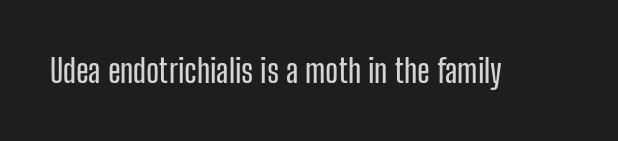
Honestly, the letter spacing is just normal — you wouldn't notice it. The typeface chosen for these lines omits serifs. Looks like regular typesetting: each glyph gets only the width it needs. In terms of posture, this sample is upright. Clear beneath every line of the passage.
